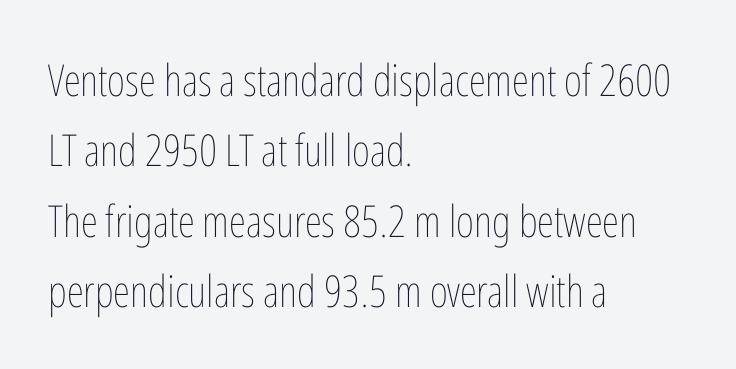
{"italic": "no", "bold": "no", "weight": "thin", "width": "condensed", "stroke_contrast": "low", "x_height": "medium", "monospaced": "no", "underline": "no", "align": "left", "line_spacing": "normal", "line_spacing_ratio": 1.6, "letter_spacing": "normal", "letter_spacing_em": 0.0, "glyph_px": 44}
